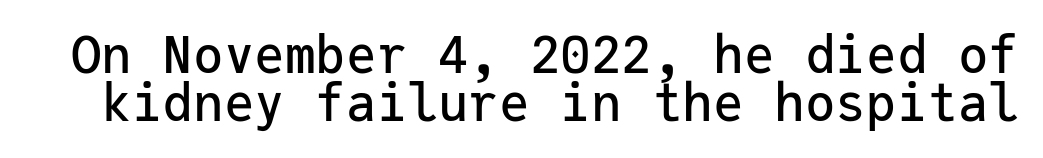
The image shows 51 px sans-serif type, upright, monospaced; set tight line spacing (0.95x), normal letter spacing, not underlined; low stroke contrast and a medium x-height.
